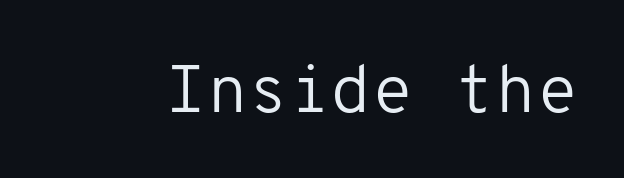
The image shows 67 px regular-weight sans-serif type, upright, monospaced; set normal letter spacing, not underlined; low stroke contrast and a medium x-height.
